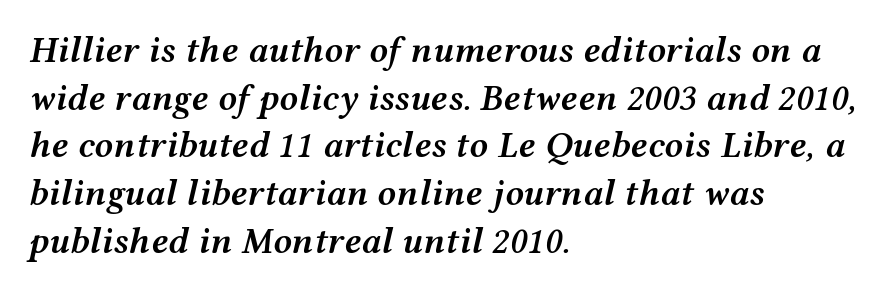
{"italic": "yes", "lean": "right", "slant_degrees": 12, "bold": "semi", "weight": "semibold", "width": "wide", "stroke_contrast": "medium", "x_height": "medium", "monospaced": "no", "underline": "no", "align": "left", "line_spacing": "normal", "line_spacing_ratio": 1.29, "letter_spacing": "normal", "letter_spacing_em": 0.0, "glyph_px": 37}
